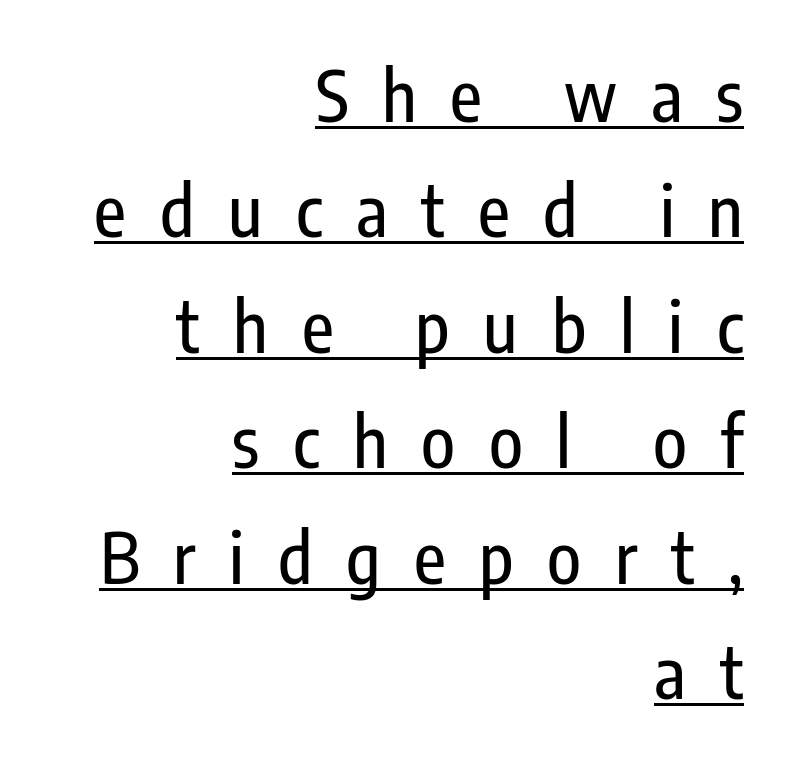
The image shows 70 px condensed sans-serif type, upright; set right-aligned, normal line spacing (1.65x), unusually wide letter spacing (+0.48 em), underlined; low stroke contrast and a medium x-height.
